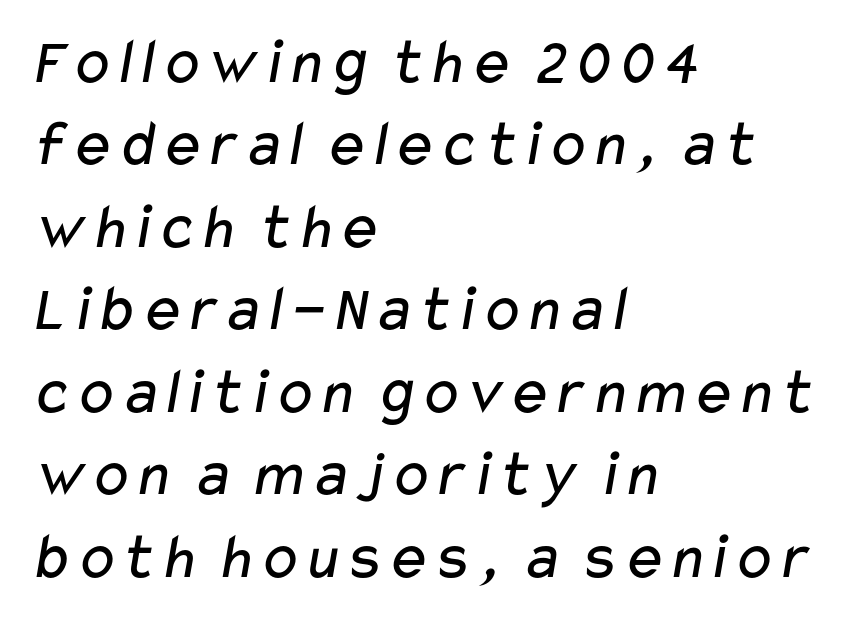
Q: Is the text bold? A: No.
Q: Is the typeface a serif or a sans-serif typeface? A: Sans-serif.
Q: Is the text underlined? A: No.
Q: How is the paragraph aligned? A: Left-aligned.
Q: Is the spacing between letters normal or unusually wide? A: Normal.
Q: Is the spacing between lines tight, normal or loose? A: Normal.
Q: Width (condensed, normal, or wide)? A: Wide.
Q: Stroke contrast? A: Low.
Q: x-height? A: Medium.
Q: Monospaced? A: No.
